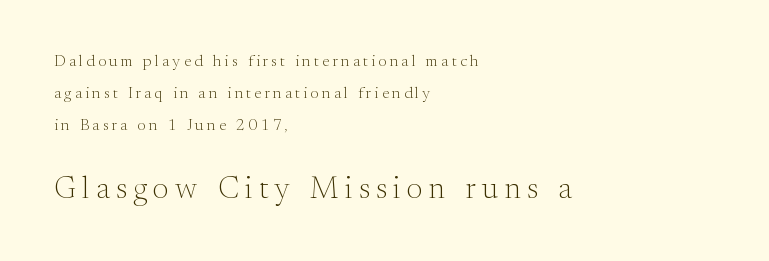
The font sits on the lighter half of the weight spectrum, regular included. The typeface chosen for these lines features serifs. When letters stand straight like this, we call the style roman or upright. The lower block of text is set noticeably larger than the block above it. Only glyphs here, with clear space below each row.
